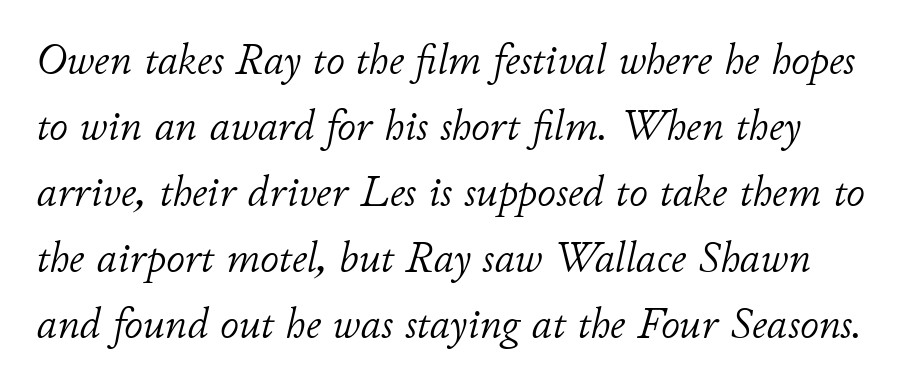
Varying glyph widths throughout — classic text-font behaviour. Italic: yes, the glyphs are oblique. Descenders hang freely into open space. Whoever set this chose a conventional vertical rhythm. Nobody touched the tracking dial on this one. Stem width sits at or under what a default text font uses.
